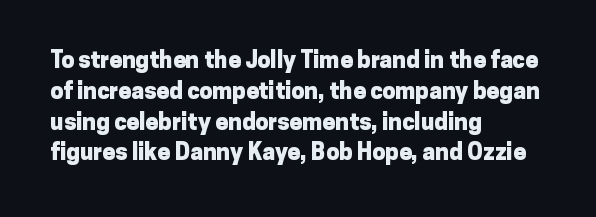
It's the straight-up-and-down kind of type. Descender tails drop into unmarked territory. Weight check: bold — yes, fully. Line beginnings align vertically; line endings do not.
